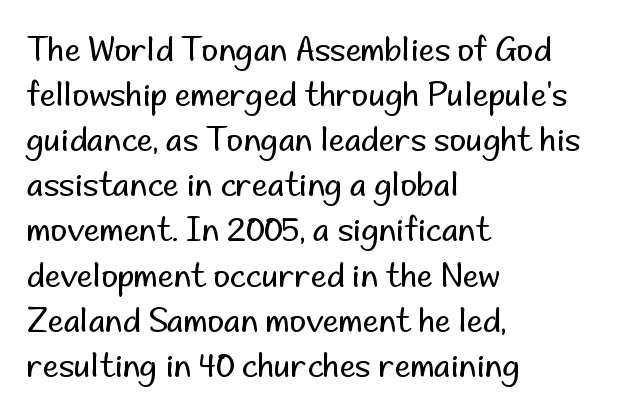
The image shows 32 px regular-weight sans-serif type, upright; set left-aligned, normal line spacing (1.41x), normal letter spacing, not underlined; low stroke contrast and a small x-height.
